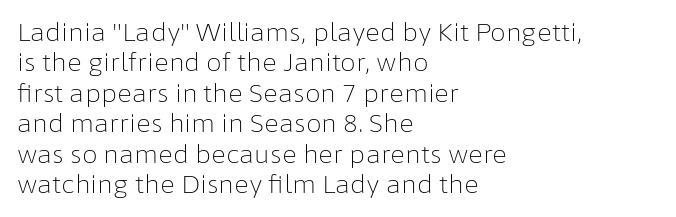
Q: Is the text bold? A: No.
Q: Is the text italic (slanted)? A: No, it is upright.
Q: Is the text underlined? A: No.
Q: How is the paragraph aligned? A: Left-aligned.
Q: Is the spacing between letters normal or unusually wide? A: Normal.
